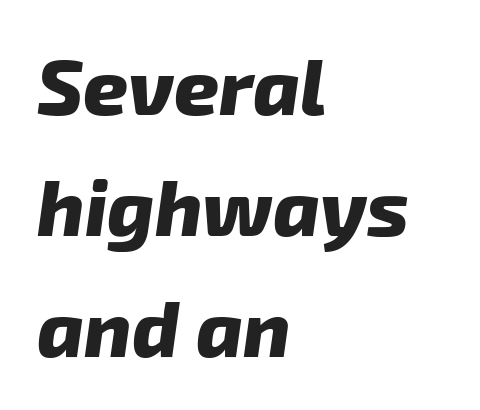
{"italic": "yes", "lean": "right", "slant_degrees": 8, "bold": "yes", "weight": "heavy", "width": "normal", "stroke_contrast": "low", "x_height": "medium", "monospaced": "no", "underline": "no", "align": "left", "line_spacing": "normal", "line_spacing_ratio": 1.55, "letter_spacing": "normal", "letter_spacing_em": 0.0, "glyph_px": 78}
